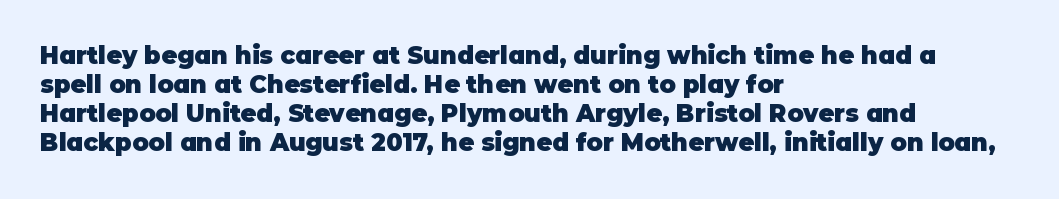
The image shows 24 px bold type, upright; set left-aligned, line spacing 1.21x, normal letter spacing, not underlined.
